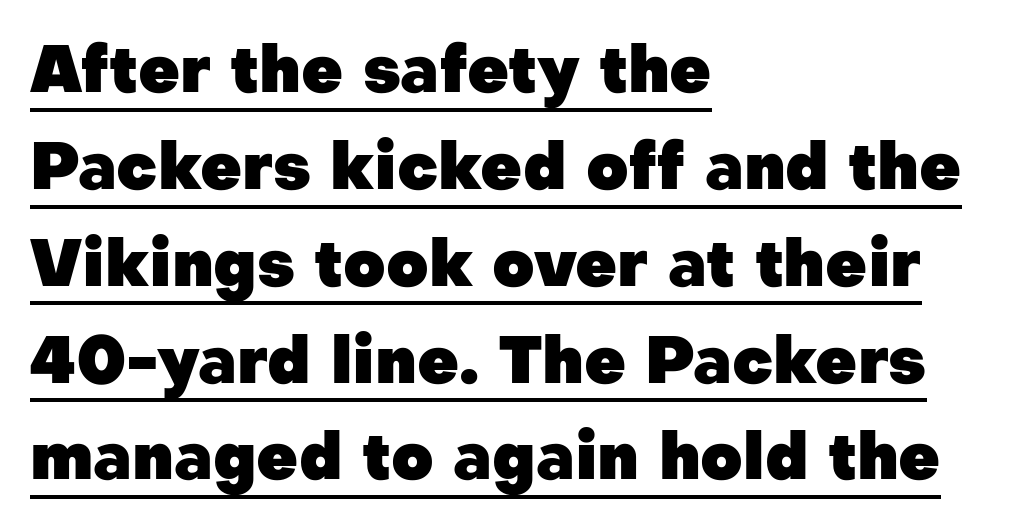
The image shows 65 px heavy sans-serif type, upright; set left-aligned, normal line spacing (1.49x), normal letter spacing, underlined; low stroke contrast and a medium x-height.
